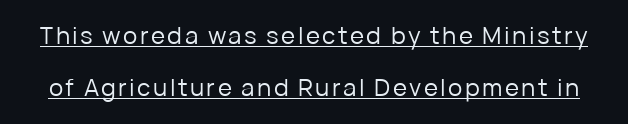
{"italic": "no", "bold": "no", "underline": "yes", "line_spacing": "loose", "line_spacing_ratio": 2.18, "glyph_px": 24}
